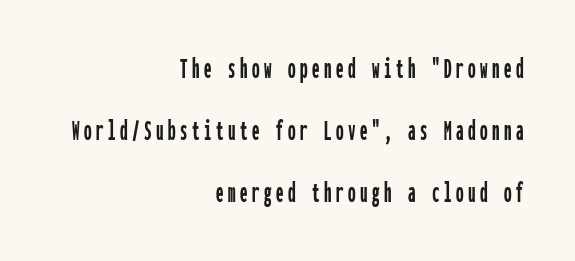
Q: Is the text italic (slanted)? A: No, it is upright.
Q: Is the typeface a serif or a sans-serif typeface? A: Sans-serif.
Q: Is the text underlined? A: No.
Q: How is the paragraph aligned? A: Right-aligned.
Q: Is the spacing between lines tight, normal or loose? A: Loose.
Q: Width (condensed, normal, or wide)? A: Condensed.
Q: Stroke contrast? A: Low.
Q: x-height? A: Medium.
Q: Monospaced? A: Yes.
